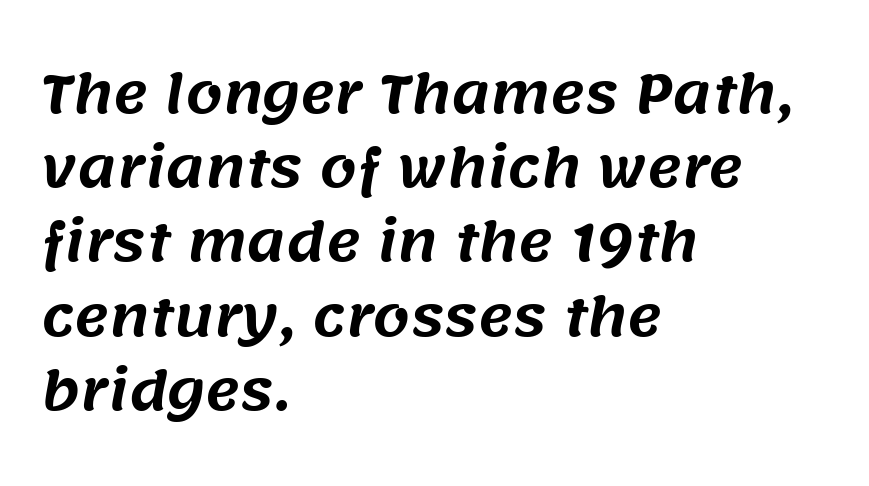
Q: Is the typeface a serif or a sans-serif typeface? A: Sans-serif.
Q: Is the text underlined? A: No.
Q: How is the paragraph aligned? A: Left-aligned.
Q: Is the spacing between letters normal or unusually wide? A: Normal.
Q: Is the spacing between lines tight, normal or loose? A: Normal.
Q: Width (condensed, normal, or wide)? A: Normal.
Q: Stroke contrast? A: Medium.
Q: x-height? A: Large.
Q: Monospaced? A: No.
